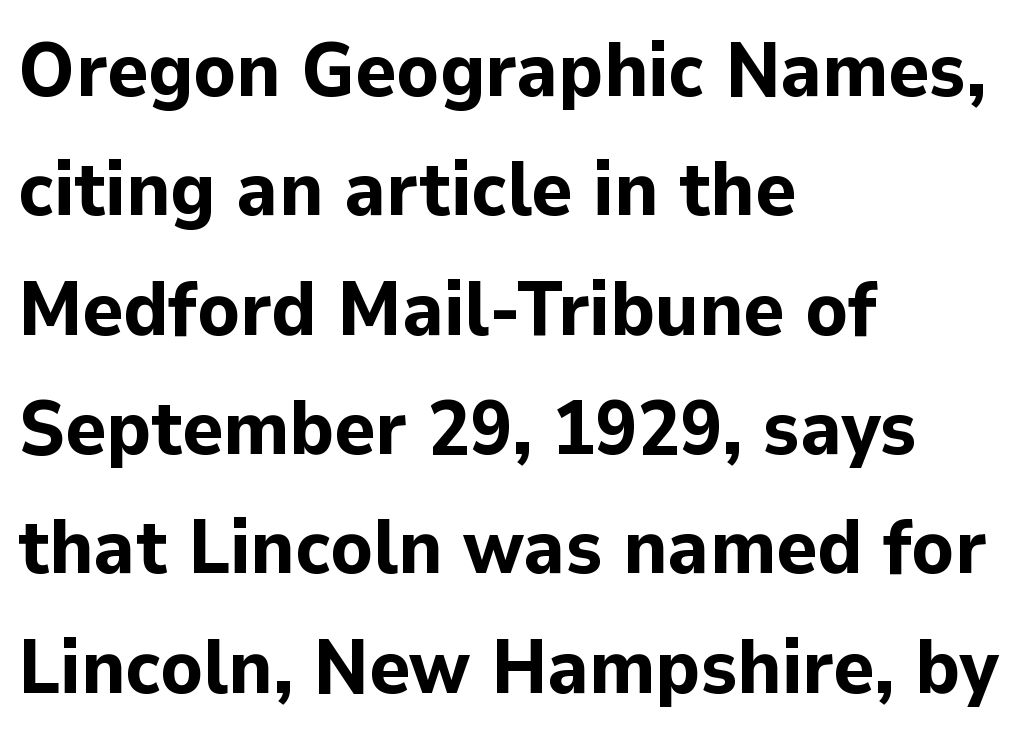
Q: Is the text bold? A: Yes.
Q: Is the text italic (slanted)? A: No, it is upright.
Q: Is the typeface a serif or a sans-serif typeface? A: Sans-serif.
Q: Is the text underlined? A: No.
Q: How is the paragraph aligned? A: Left-aligned.
Q: Is the spacing between letters normal or unusually wide? A: Normal.
Q: Is the spacing between lines tight, normal or loose? A: Normal.
Q: Width (condensed, normal, or wide)? A: Normal.
Q: Stroke contrast? A: Low.
Q: x-height? A: Medium.
Q: Monospaced? A: No.
